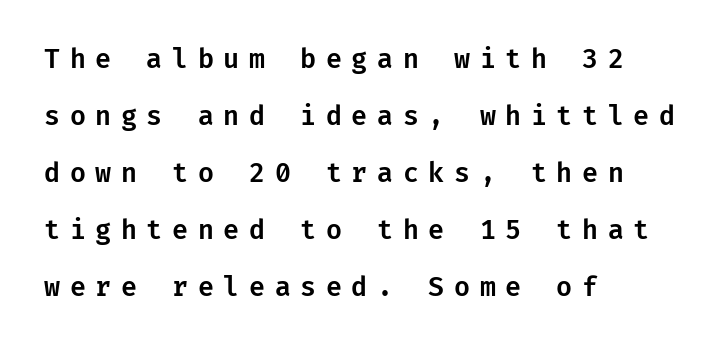
Where is the straight margin? On the left. Does extra space separate the letters? Yes, quite a lot of it. Quick note: underline off. Ascenders rise straight up at ninety degrees. Line spacing here is loose.
